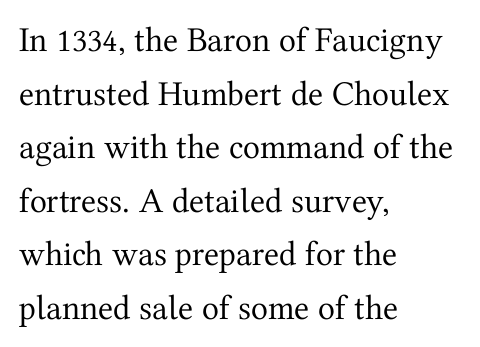
Q: Is the text bold? A: No.
Q: Is the text italic (slanted)? A: No, it is upright.
Q: Is the typeface a serif or a sans-serif typeface? A: Serif.
Q: Is the text underlined? A: No.
Q: How is the paragraph aligned? A: Left-aligned.
Q: Is the spacing between letters normal or unusually wide? A: Normal.
Q: Is the spacing between lines tight, normal or loose? A: Normal.
Q: Width (condensed, normal, or wide)? A: Normal.
Q: Stroke contrast? A: Medium.
Q: x-height? A: Medium.
Q: Monospaced? A: No.
